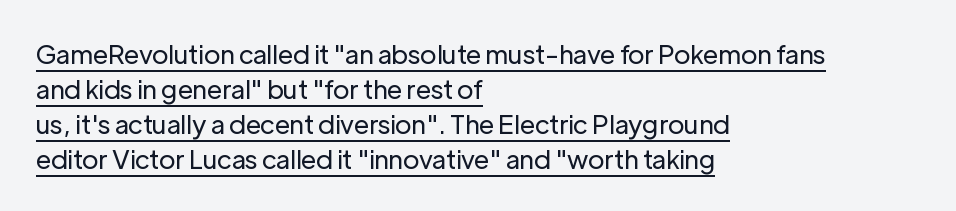
{"italic": "no", "bold": "no", "underline": "yes", "align": "left", "line_spacing": "normal", "line_spacing_ratio": 1.34, "letter_spacing": "normal", "letter_spacing_em": 0.0, "glyph_px": 26}
